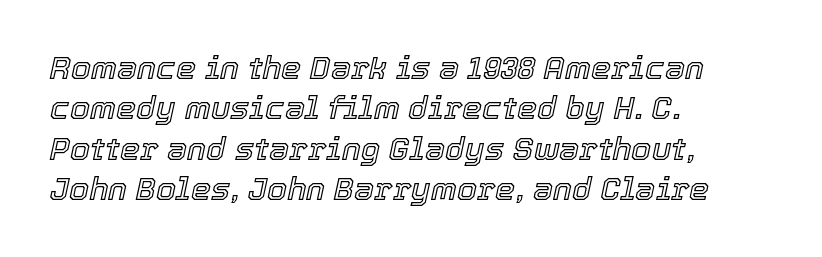
{"italic": "yes", "lean": "right", "slant_degrees": 12, "width": "normal", "x_height": "medium", "monospaced": "no", "underline": "no", "align": "left", "line_spacing": "normal", "line_spacing_ratio": 1.26, "letter_spacing": "normal", "letter_spacing_em": 0.0, "glyph_px": 32}
